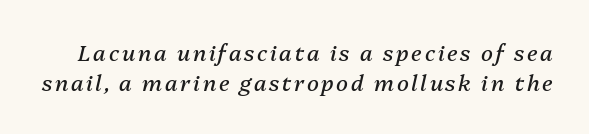
The image shows 22 px text type, italic (leaning right); set normal line spacing (1.38x), not underlined.
